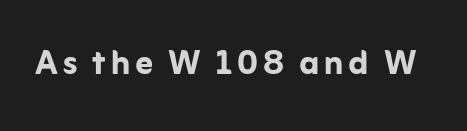
{"serif": "no", "italic": "no", "bold": "yes", "weight": "semibold", "width": "normal", "stroke_contrast": "low", "x_height": "medium", "monospaced": "no", "underline": "no", "glyph_px": 43}
